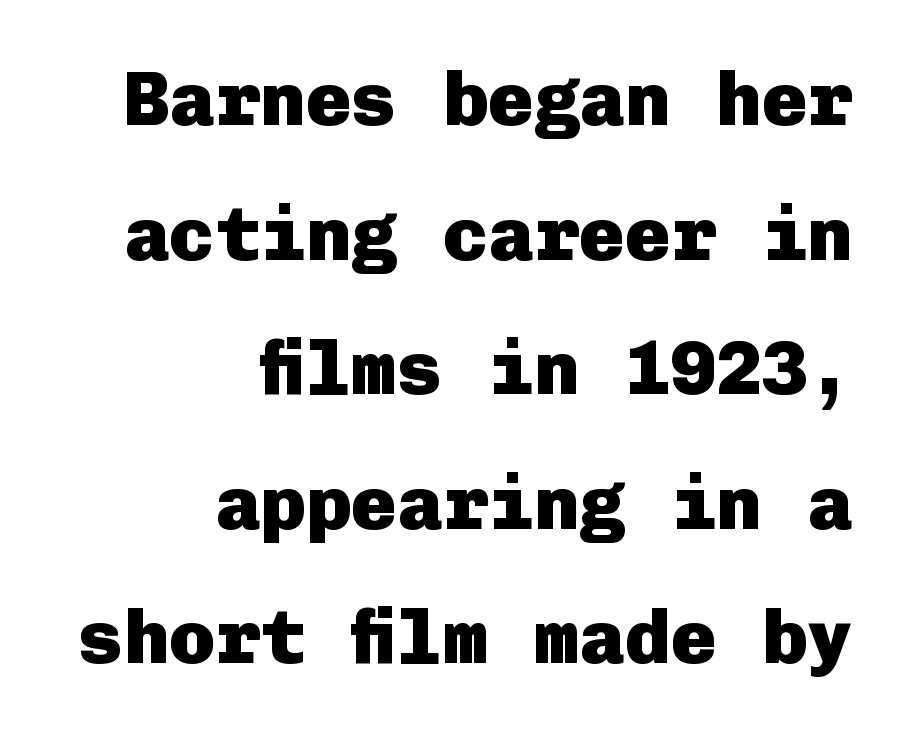
The image shows 76 px heavy sans-serif type, upright; set right-aligned, line spacing 1.77x, normal letter spacing, not underlined; low stroke contrast and a medium x-height.
